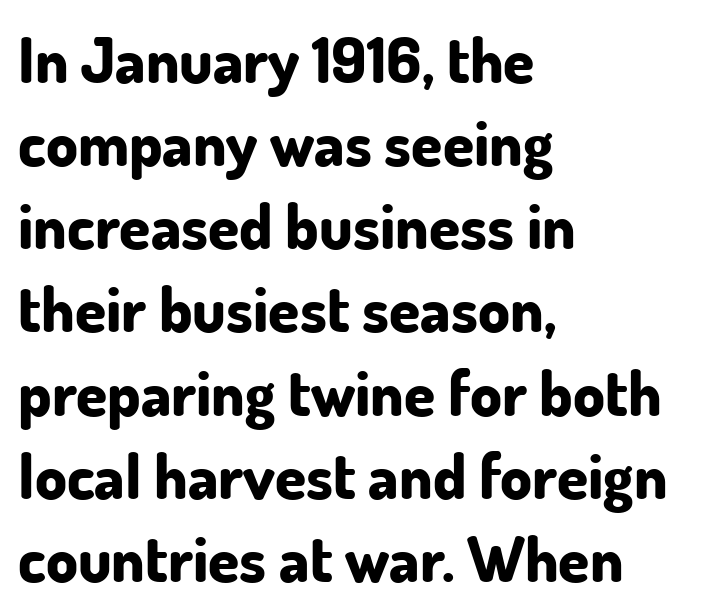
The image shows 63 px bold sans-serif type, upright; set left-aligned, normal line spacing (1.32x), normal letter spacing, not underlined; low stroke contrast and a small x-height.
